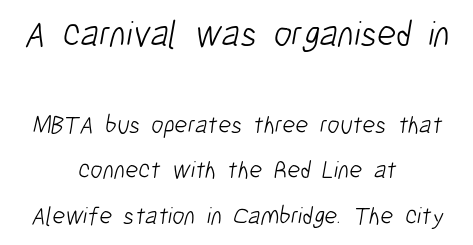
{"serif": "no", "bold": "no", "weight": "light", "width": "condensed", "stroke_contrast": "low", "x_height": "medium", "monospaced": "no", "underline": "no", "align": "center", "line_spacing_ratio": 1.82, "letter_spacing": "normal", "letter_spacing_em": 0.0, "larger_block": "first", "size_ratio": 1.48, "glyph_px": 37}
